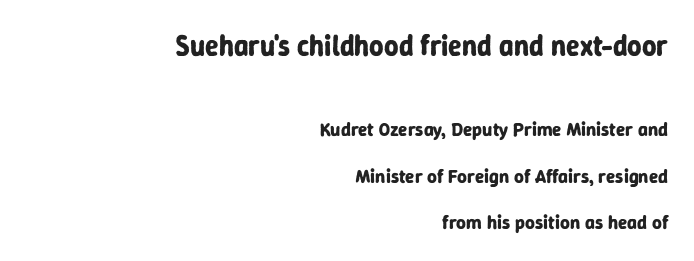
Varying glyph widths throughout — classic text-font behaviour. This is sans-serif lettering, the kind often seen on screens and signage. You could call the tracking neutral — neither tight nor loose. It's the straight-up-and-down kind of type. The characters look thick and weighty, a clear bold. Of the two passages, the one on top uses the larger point size.
